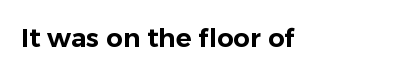
The image shows 26 px text type, upright; set normal letter spacing, not underlined.
